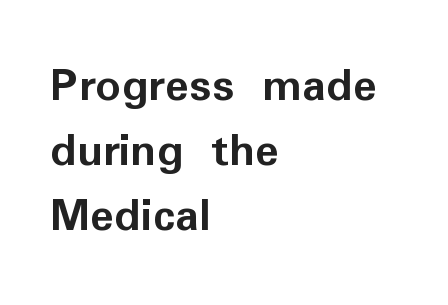
Q: Is the text bold? A: Yes.
Q: Is the text italic (slanted)? A: No, it is upright.
Q: Is the typeface a serif or a sans-serif typeface? A: Sans-serif.
Q: Is the text underlined? A: No.
Q: How is the paragraph aligned? A: Left-aligned.
Q: Is the spacing between letters normal or unusually wide? A: Normal.
Q: Is the spacing between lines tight, normal or loose? A: Normal.
Q: Width (condensed, normal, or wide)? A: Normal.
Q: Stroke contrast? A: Low.
Q: x-height? A: Medium.
Q: Monospaced? A: No.
